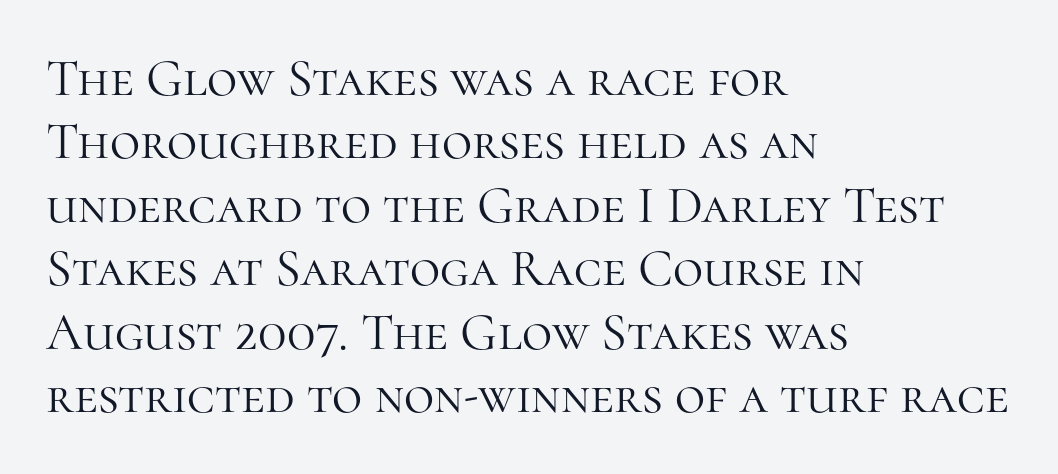
{"serif": "yes", "italic": "no", "bold": "no", "weight": "light", "width": "normal", "stroke_contrast": "high", "x_height": "medium", "monospaced": "no", "underline": "no", "align": "left", "line_spacing_ratio": 1.22, "letter_spacing": "normal", "letter_spacing_em": 0.0, "glyph_px": 52}
